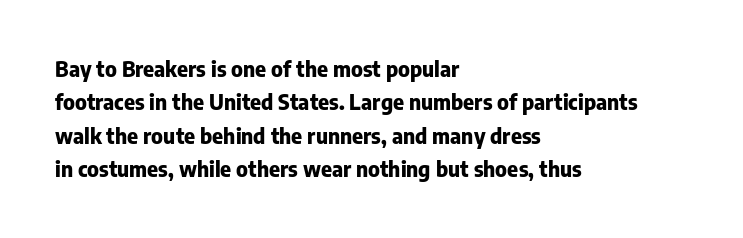
Q: Is the text bold? A: Yes.
Q: Is the text italic (slanted)? A: No, it is upright.
Q: Is the text underlined? A: No.
Q: How is the paragraph aligned? A: Left-aligned.
Q: Is the spacing between letters normal or unusually wide? A: Normal.
Q: Is the spacing between lines tight, normal or loose? A: Normal.
